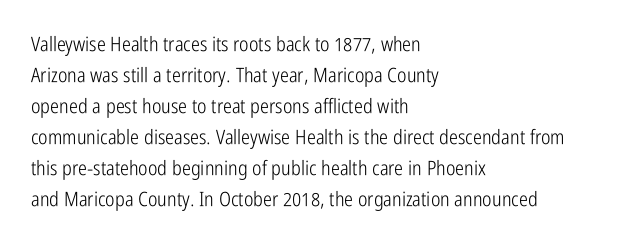
The image shows 20 px text type, upright; set left-aligned, normal line spacing (1.55x), normal letter spacing, not underlined.
